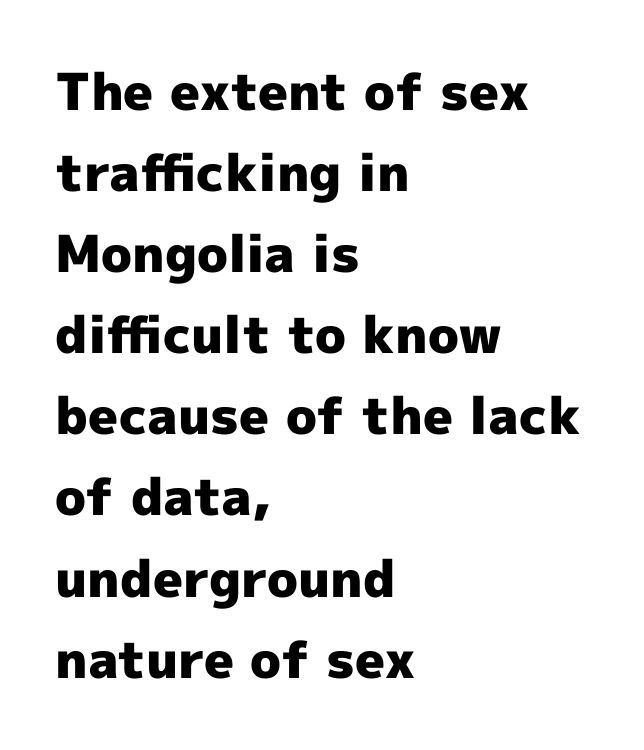
The image shows 51 px heavy sans-serif type, upright; set left-aligned, normal line spacing (1.59x), normal letter spacing, not underlined; a medium x-height.
